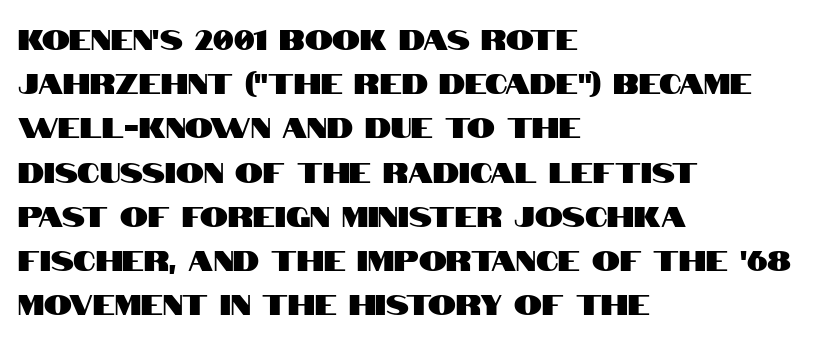
The image shows 28 px condensed sans-serif type, upright; set left-aligned, normal line spacing (1.58x), normal letter spacing, not underlined; high stroke contrast and a large x-height.
